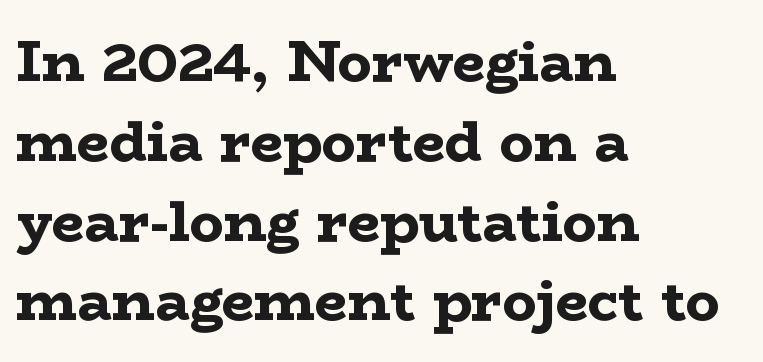
{"serif": "yes", "italic": "no", "bold": "yes", "weight": "bold", "width": "wide", "stroke_contrast": "low", "x_height": "medium", "monospaced": "no", "underline": "no", "align": "left", "line_spacing": "normal", "line_spacing_ratio": 1.4, "letter_spacing": "normal", "letter_spacing_em": 0.0, "glyph_px": 57}
